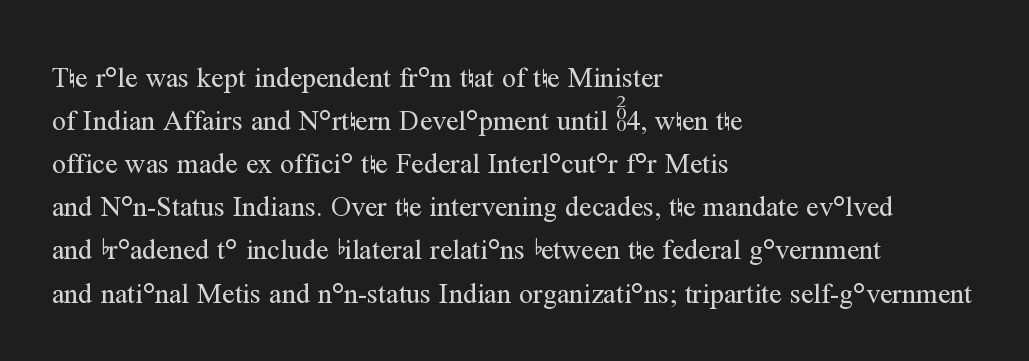
The image shows 28 px regular-weight serif type, upright; set left-aligned, normal line spacing (1.54x), normal letter spacing, not underlined; medium stroke contrast and a medium x-height.
